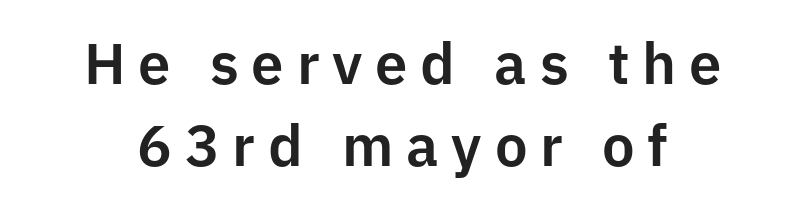
Q: Is the text italic (slanted)? A: No, it is upright.
Q: Is the typeface a serif or a sans-serif typeface? A: Sans-serif.
Q: Is the text underlined? A: No.
Q: How is the paragraph aligned? A: Centered.
Q: Is the spacing between letters normal or unusually wide? A: Unusually wide.
Q: Is the spacing between lines tight, normal or loose? A: Normal.
Q: Width (condensed, normal, or wide)? A: Normal.
Q: Stroke contrast? A: Low.
Q: x-height? A: Medium.
Q: Monospaced? A: No.
